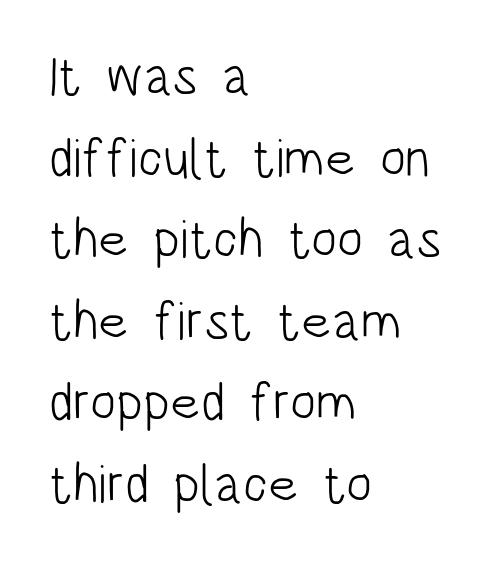
Descenders hang freely into open space. A quiet, ordinary-to-light weight characterises the typeface. Serif or sans? Sans — the stroke terminals are bare. Students, note that the glyphs here touch the page at normal intervals.
